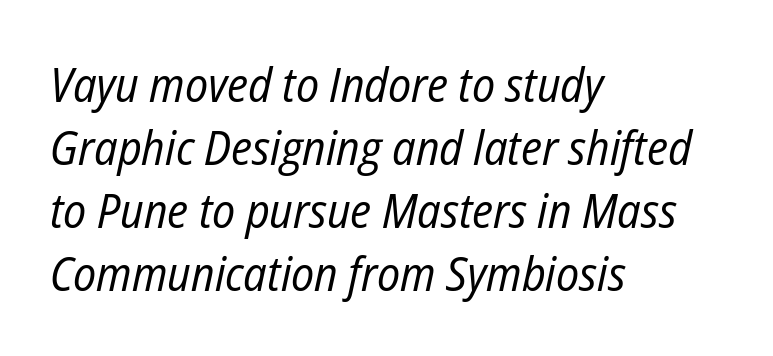
Q: Is the text bold? A: No.
Q: Is the text italic (slanted)? A: Yes, it leans right by about 12 degrees.
Q: Is the text underlined? A: No.
Q: How is the paragraph aligned? A: Left-aligned.
Q: Is the spacing between letters normal or unusually wide? A: Normal.
Q: Is the spacing between lines tight, normal or loose? A: Normal.
Q: Width (condensed, normal, or wide)? A: Condensed.
Q: Stroke contrast? A: Low.
Q: x-height? A: Medium.
Q: Monospaced? A: No.
